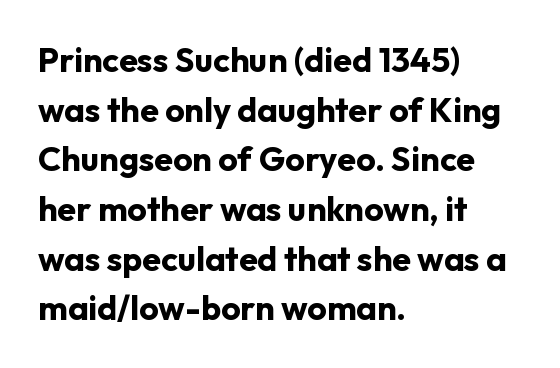
{"serif": "no", "italic": "no", "bold": "yes", "weight": "bold", "width": "normal", "stroke_contrast": "low", "x_height": "medium", "monospaced": "no", "underline": "no", "align": "left", "line_spacing": "normal", "line_spacing_ratio": 1.46, "letter_spacing": "normal", "letter_spacing_em": 0.0, "glyph_px": 34}
